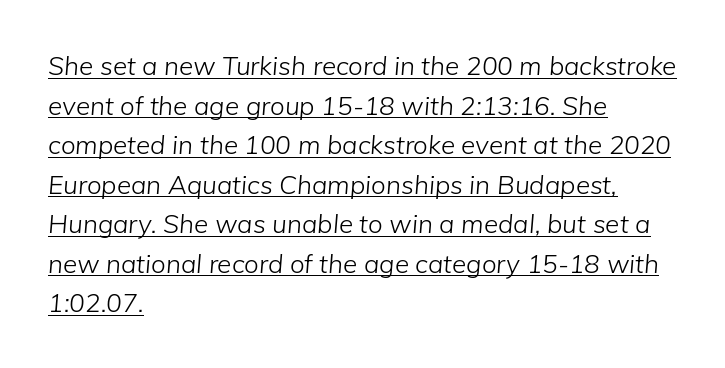
The image shows 26 px text type, italic (leaning right); set left-aligned, normal line spacing (1.52x), normal letter spacing, underlined.
